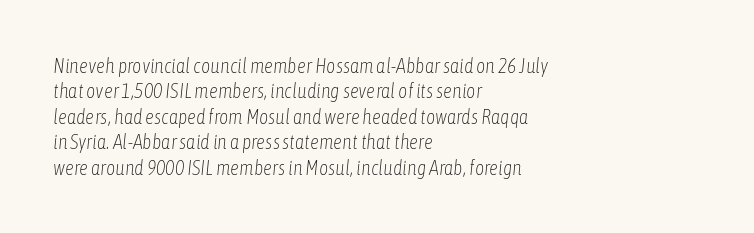
The image shows 20 px text type, italic (leaning right); set left-aligned, normal line spacing (1.27x), normal letter spacing, not underlined.
